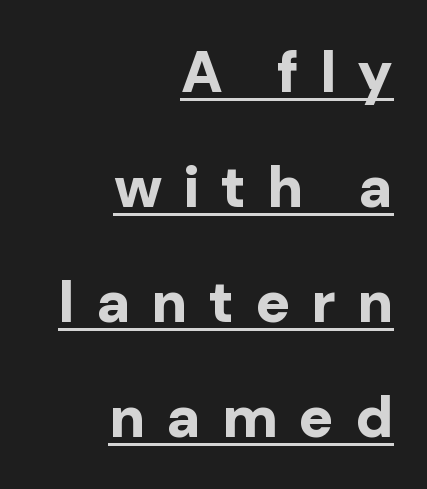
Q: Is the text bold? A: Yes.
Q: Is the text italic (slanted)? A: No, it is upright.
Q: Is the typeface a serif or a sans-serif typeface? A: Sans-serif.
Q: Is the text underlined? A: Yes.
Q: How is the paragraph aligned? A: Right-aligned.
Q: Is the spacing between letters normal or unusually wide? A: Unusually wide.
Q: Is the spacing between lines tight, normal or loose? A: Loose.
Q: Width (condensed, normal, or wide)? A: Normal.
Q: Stroke contrast? A: Low.
Q: x-height? A: Medium.
Q: Monospaced? A: No.
